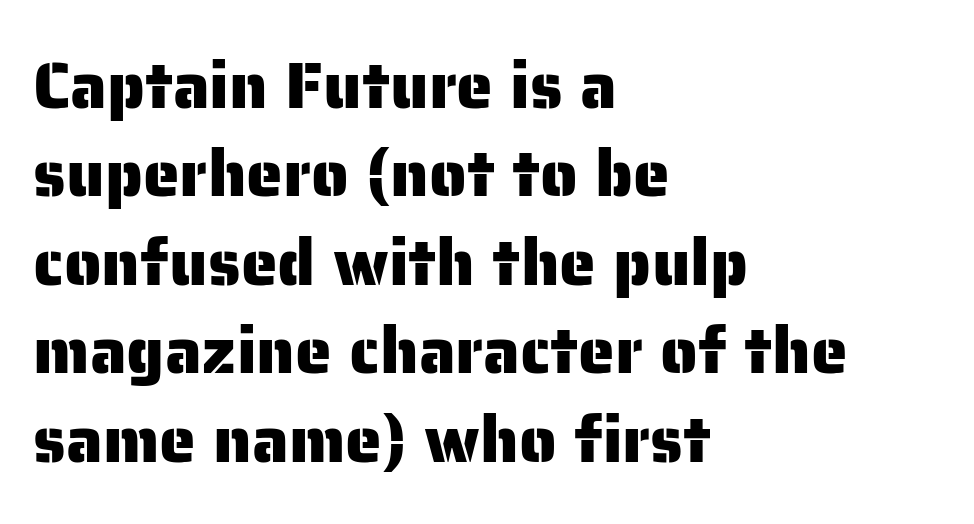
Is the letter spacing exaggerated? No — it looks like the ordinary default. The baseline area is clear. The text was rendered using a sans face with plain stroke endings. Notice how the passage keeps a crisp vertical edge on the left only.
